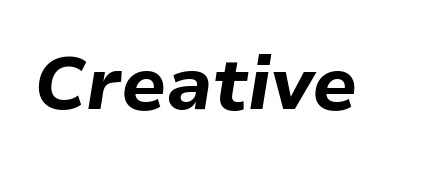
Q: Is the text bold? A: Yes.
Q: Is the text italic (slanted)? A: Yes, it leans right by about 9 degrees.
Q: Is the text underlined? A: No.
Q: Is the spacing between letters normal or unusually wide? A: Normal.
Q: Width (condensed, normal, or wide)? A: Normal.
Q: Stroke contrast? A: Low.
Q: x-height? A: Medium.
Q: Monospaced? A: No.
